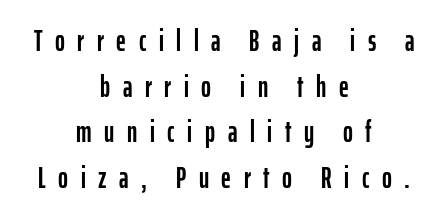
The image shows 30 px condensed sans-serif type, upright; set centered, normal line spacing (1.52x), unusually wide letter spacing (+0.42 em), not underlined; low stroke contrast and a medium x-height.
